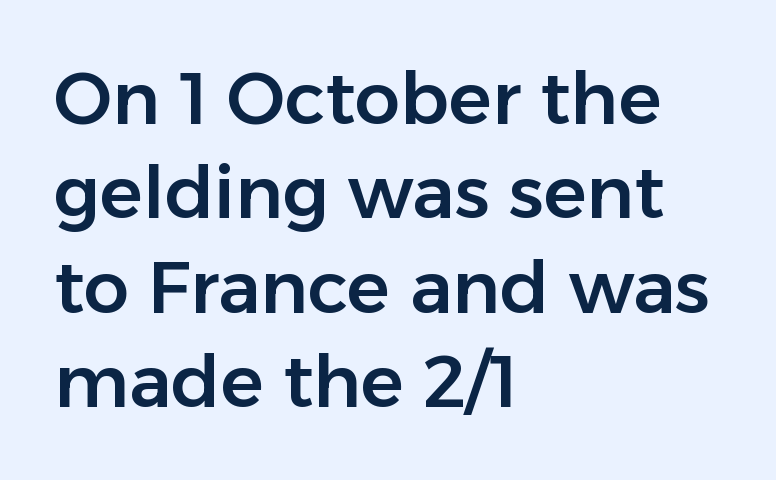
The image shows 72 px sans-serif type, upright; set left-aligned, normal line spacing (1.31x), normal letter spacing, not underlined; low stroke contrast and a medium x-height.
